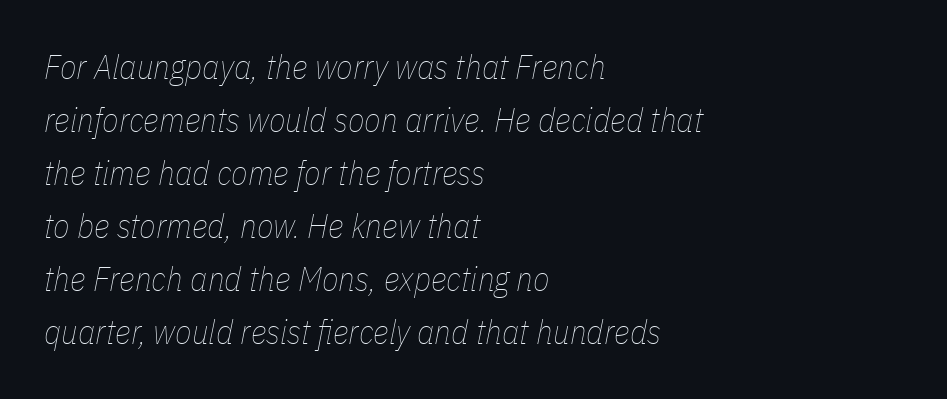
Q: Is the text bold? A: No.
Q: Is the text italic (slanted)? A: Yes, it leans right by about 11 degrees.
Q: Is the text underlined? A: No.
Q: How is the paragraph aligned? A: Left-aligned.
Q: Is the spacing between letters normal or unusually wide? A: Normal.
Q: Is the spacing between lines tight, normal or loose? A: Normal.
Q: Width (condensed, normal, or wide)? A: Condensed.
Q: Stroke contrast? A: Low.
Q: x-height? A: Medium.
Q: Monospaced? A: No.
